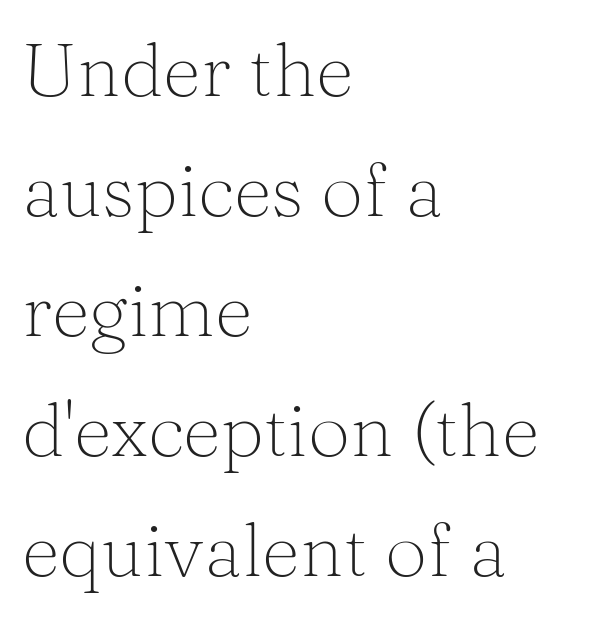
Q: Is the text bold? A: No.
Q: Is the text italic (slanted)? A: No, it is upright.
Q: Is the typeface a serif or a sans-serif typeface? A: Serif.
Q: Is the text underlined? A: No.
Q: How is the paragraph aligned? A: Left-aligned.
Q: Is the spacing between letters normal or unusually wide? A: Normal.
Q: Is the spacing between lines tight, normal or loose? A: Normal.
Q: Width (condensed, normal, or wide)? A: Normal.
Q: Stroke contrast? A: Medium.
Q: x-height? A: Medium.
Q: Monospaced? A: No.
